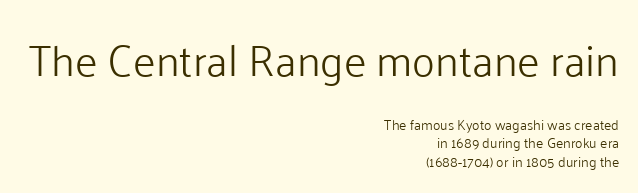
Q: Is the text bold? A: No.
Q: Is the text italic (slanted)? A: No, it is upright.
Q: Is the typeface a serif or a sans-serif typeface? A: Sans-serif.
Q: Is the text underlined? A: No.
Q: How is the paragraph aligned? A: Right-aligned.
Q: Is the spacing between letters normal or unusually wide? A: Normal.
Q: Is the spacing between lines tight, normal or loose? A: Normal.
Q: Which block of text is set in a larger size, the first (top) or the second (bottom)? A: The first (top) one.
Q: Width (condensed, normal, or wide)? A: Normal.
Q: Stroke contrast? A: Low.
Q: x-height? A: Medium.
Q: Monospaced? A: No.
